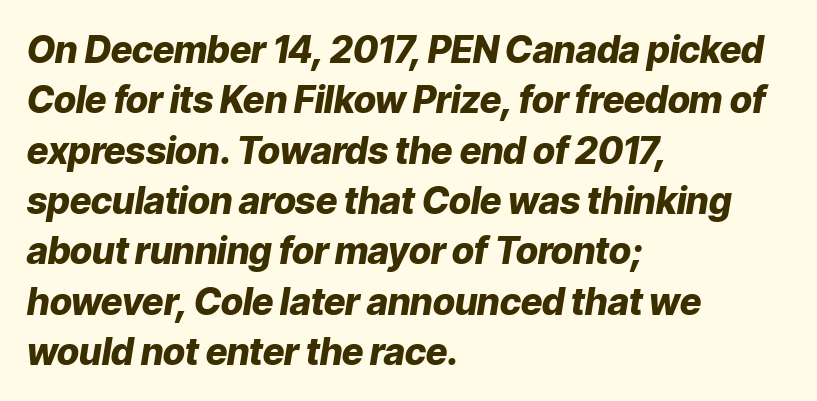
Heavy, bold letterforms. The typography opts for an oblique posture over an upright one. This sample keeps an unexceptional amount of space between lines. The lines are quadded left.
